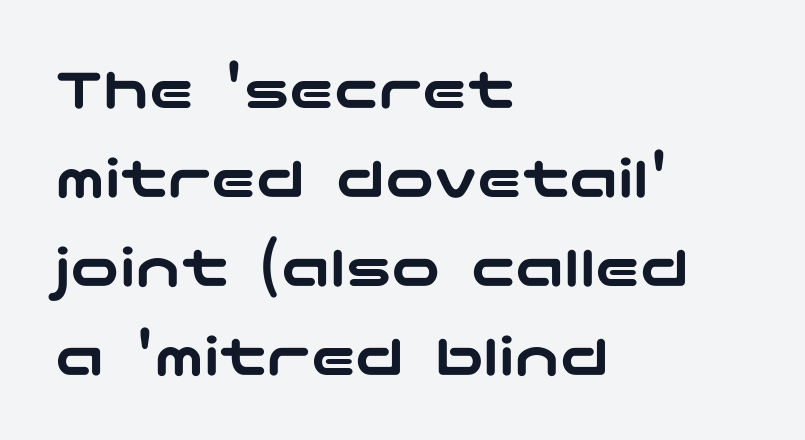
The letters carry no serifs — their stems end cleanly without finishing strokes. The passage shown is not underscored anywhere. Does the lettering tilt? It doesn't — this is upright. Honestly, the row spacing looks completely unremarkable. Every row of glyphs begins at an identical x-position on the left. The passage shown has conventional tracking throughout.
